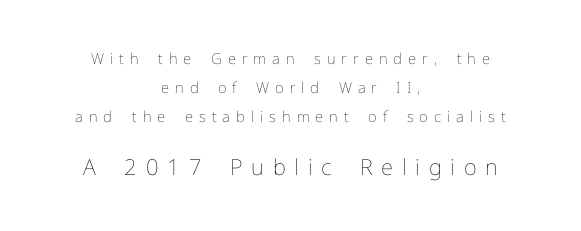
The image shows 22 px text type, upright; set centered, loose line spacing (1.93x), unusually wide letter spacing (+0.4 em), not underlined; the second (bottom) block is 1.47x larger.
